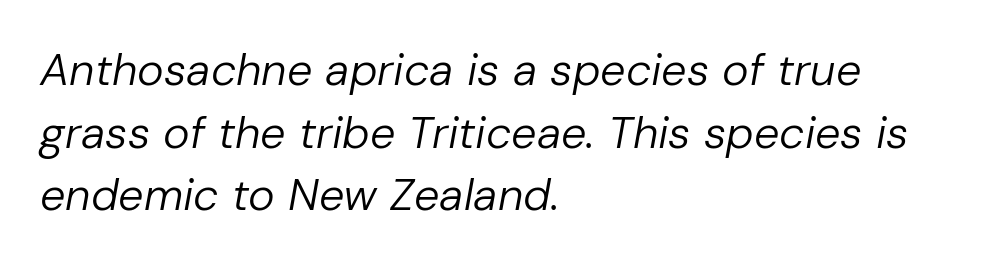
Q: Is the text bold? A: No.
Q: Is the text italic (slanted)? A: Yes, it leans right by about 10 degrees.
Q: Is the text underlined? A: No.
Q: How is the paragraph aligned? A: Left-aligned.
Q: Is the spacing between letters normal or unusually wide? A: Normal.
Q: Is the spacing between lines tight, normal or loose? A: Normal.
Q: Width (condensed, normal, or wide)? A: Normal.
Q: Stroke contrast? A: Low.
Q: x-height? A: Medium.
Q: Monospaced? A: No.
